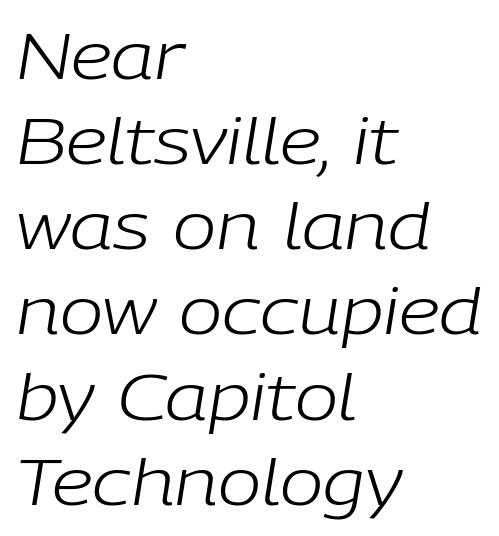
{"italic": "yes", "lean": "right", "slant_degrees": 9, "bold": "no", "weight": "light", "width": "normal", "stroke_contrast": "low", "x_height": "medium", "monospaced": "no", "underline": "no", "align": "left", "line_spacing": "normal", "line_spacing_ratio": 1.31, "letter_spacing": "normal", "letter_spacing_em": 0.0, "glyph_px": 65}
